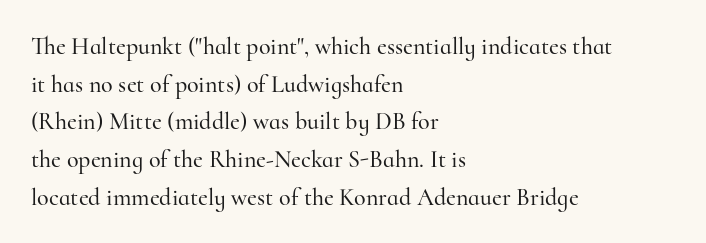
Q: Is the text italic (slanted)? A: No, it is upright.
Q: Is the text underlined? A: No.
Q: How is the paragraph aligned? A: Left-aligned.
Q: Is the spacing between letters normal or unusually wide? A: Normal.
Q: Is the spacing between lines tight, normal or loose? A: Normal.
